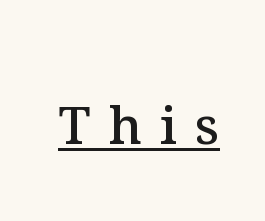
Q: Is the text bold? A: Semi-bold.
Q: Is the text italic (slanted)? A: No, it is upright.
Q: Is the text underlined? A: Yes.
Q: Is the spacing between letters normal or unusually wide? A: Unusually wide.
Q: Width (condensed, normal, or wide)? A: Normal.
Q: Stroke contrast? A: Medium.
Q: x-height? A: Medium.
Q: Monospaced? A: No.
